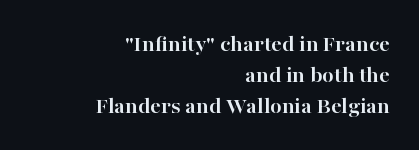
This sample uses plain, unmodified letter spacing. The rendering anchors every line to the right-hand side. Unmarked baselines from the first word to the last. Quick note: not italic, upright. Its strokes are broad and dark, the hallmark of bold type.
